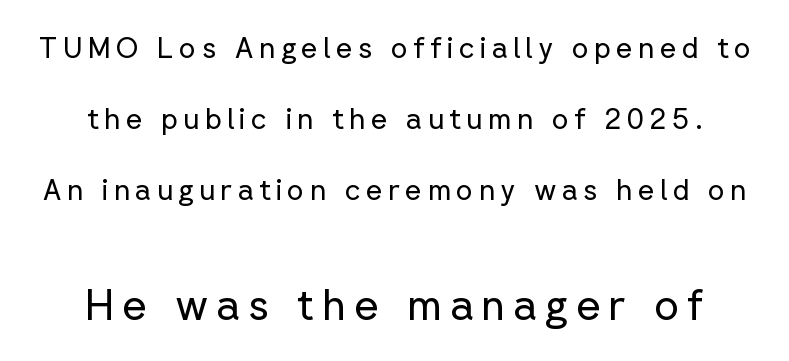
Q: Is the text bold? A: No.
Q: Is the text italic (slanted)? A: No, it is upright.
Q: Is the typeface a serif or a sans-serif typeface? A: Sans-serif.
Q: Is the text underlined? A: No.
Q: How is the paragraph aligned? A: Centered.
Q: Is the spacing between lines tight, normal or loose? A: Loose.
Q: Which block of text is set in a larger size, the first (top) or the second (bottom)? A: The second (bottom) one.
Q: Width (condensed, normal, or wide)? A: Normal.
Q: Stroke contrast? A: Low.
Q: x-height? A: Medium.
Q: Monospaced? A: No.
